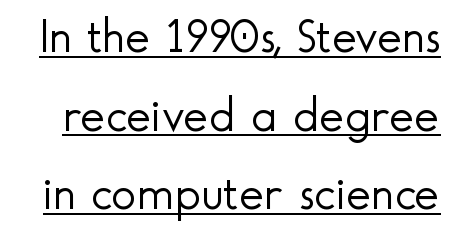
The passage shown is typed in a proportional face where columns would drift. Descenders here cross a horizontal rule under the line. Think standard paragraph weight, or any step lighter than that. Nope, no serifs anywhere on these letters.
